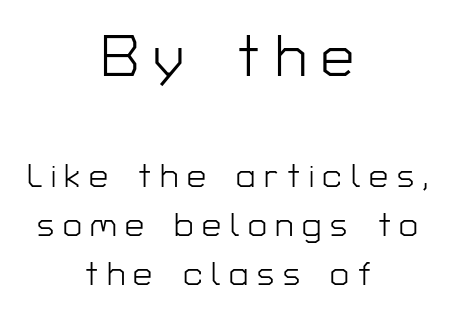
Each line is balanced around a shared central axis. Block one is the big one; block two sits smaller underneath. Posture: upright roman. Proportional: the letters do not fall into vertical columns.
